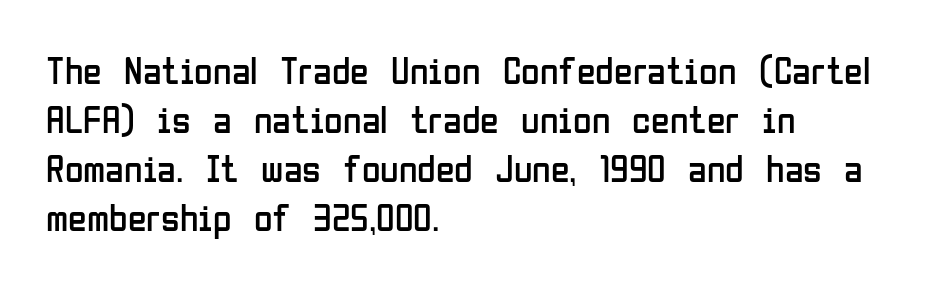
{"serif": "no", "italic": "no", "bold": "no", "weight": "regular", "width": "condensed", "stroke_contrast": "low", "x_height": "medium", "monospaced": "no", "underline": "no", "align": "left", "line_spacing": "normal", "line_spacing_ratio": 1.29, "letter_spacing": "normal", "letter_spacing_em": 0.0, "glyph_px": 38}
